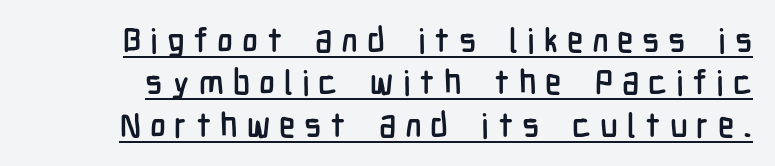
{"serif": "no", "italic": "no", "width": "condensed", "stroke_contrast": "low", "x_height": "medium", "monospaced": "no", "underline": "yes", "line_spacing": "normal", "line_spacing_ratio": 1.25, "letter_spacing": "wide", "letter_spacing_em": 0.26, "glyph_px": 34}
